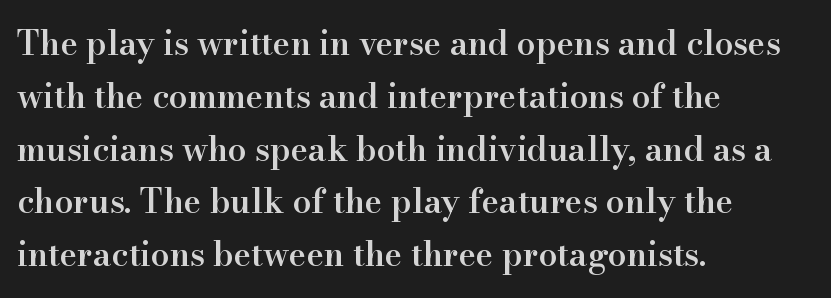
Does the copy run flush right? No — it runs flush left. Note the varied advance widths — an 'i' is clearly narrower than an 'm'. The letters carry serifs — small finishing strokes at the ends of their stems. Summary of vertical rhythm: regular, with standard interline spacing. Each word holds together tightly as a unit, with standard inter-letter gaps.
